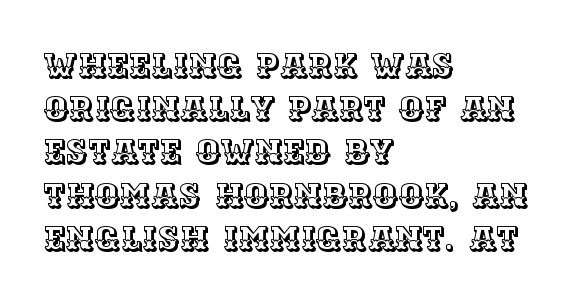
The image shows 34 px text type, upright; set left-aligned, normal line spacing (1.27x), normal letter spacing, not underlined; a large x-height.
